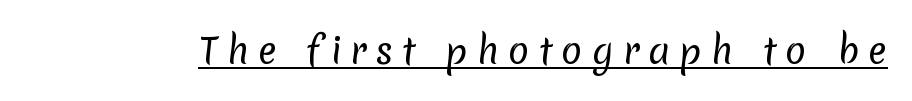
The image shows 35 px regular-weight sans-serif type; set unusually wide letter spacing (+0.26 em), underlined; low stroke contrast and a medium x-height.
